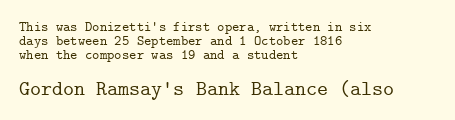
Q: Is the text italic (slanted)? A: No, it is upright.
Q: Is the text underlined? A: No.
Q: How is the paragraph aligned? A: Left-aligned.
Q: Is the spacing between letters normal or unusually wide? A: Normal.
Q: Is the spacing between lines tight, normal or loose? A: Tight.
Q: Which block of text is set in a larger size, the first (top) or the second (bottom)? A: The second (bottom) one.
